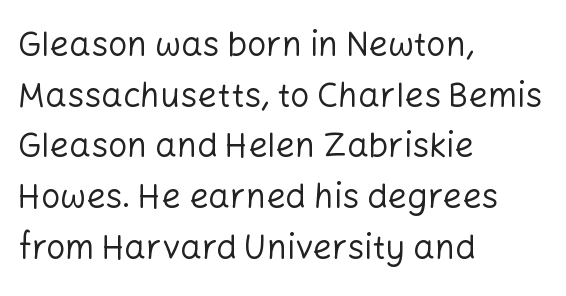
Beneath every word, the page is bare. The lines sit at an ordinary, default distance from one another. Think of a printed novel: that variable character pitch is what you see here. Observe the absence of serifs on each vertical stroke in this sample. Students, note that the glyphs here touch the page at normal intervals.
